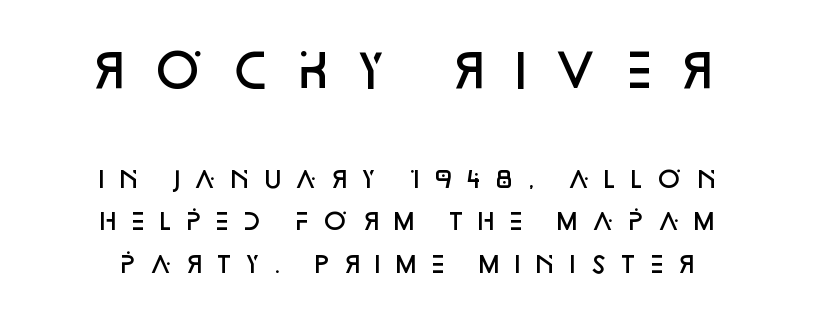
The setting favours the middle, as headings and verse often do. The initial chunk of copy outweighs the following chunk in type size. Slightly chunky letters — semibold, I'd say, not full bold. Serifs: no, the terminals of the letterforms are clean. Is the letter spacing exaggerated? Yes — the characters are pushed far apart. A typesetter would call this proportional, since set widths differ per character.
